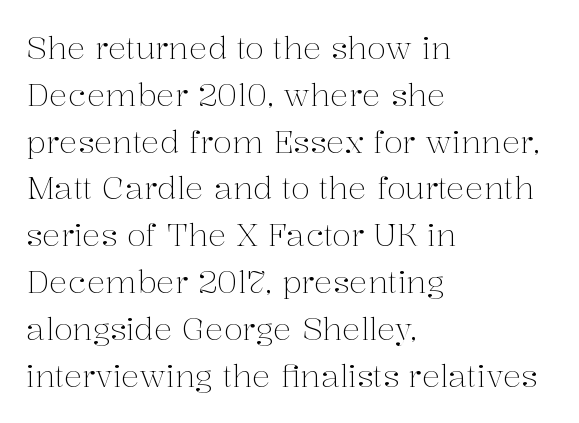
{"serif": "yes", "italic": "no", "bold": "no", "weight": "light", "width": "normal", "stroke_contrast": "medium", "x_height": "medium", "monospaced": "no", "underline": "no", "align": "left", "line_spacing": "normal", "line_spacing_ratio": 1.51, "letter_spacing": "normal", "letter_spacing_em": 0.0, "glyph_px": 31}
